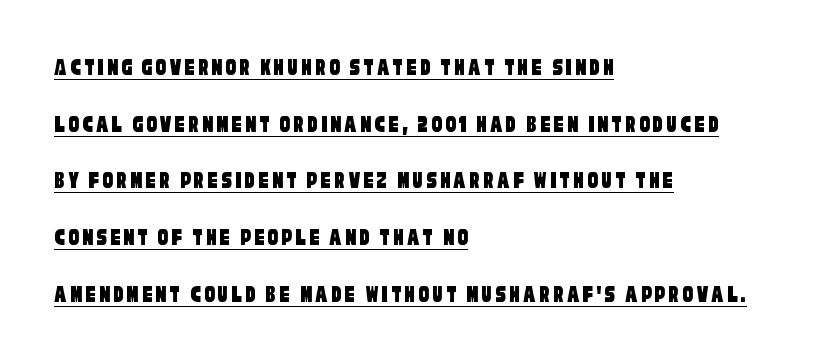
{"underline": "yes", "align": "left", "line_spacing": "loose", "line_spacing_ratio": 2.18, "glyph_px": 26}
